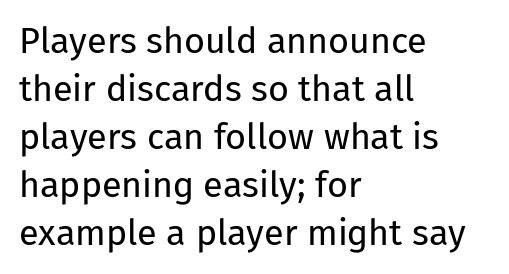
Lines of text with bare space underneath. Here the designer chose a conventional face with non-uniform glyph widths. This sample is left-justified, so line endings fall wherever the words run out. Unlike a traditional serif, this face leaves its strokes unadorned. The cut favours lightness, reaching ordinary text weight at its darkest. Rendered with straight, roman letterforms.
